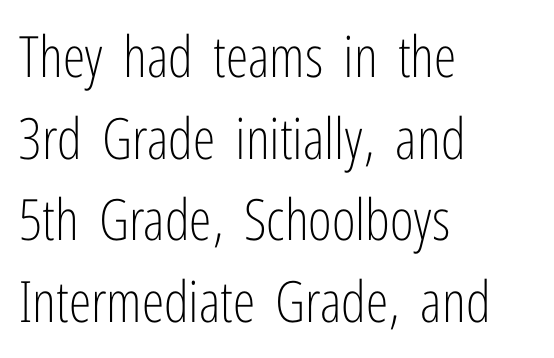
The image shows 57 px light, condensed sans-serif type, upright; set left-aligned, normal line spacing (1.43x), normal letter spacing, not underlined; low stroke contrast and a medium x-height.
